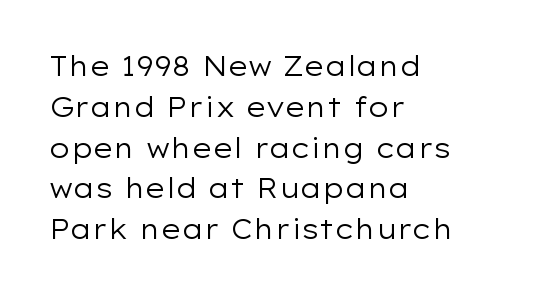
The passage shown stacks its lines at a standard gap. Plain, unruled lines of type. Summary of weight: not heavy and not bold. The rendering keeps characters at their native spacing. Notice how the stems are strictly vertical — no italics here.
